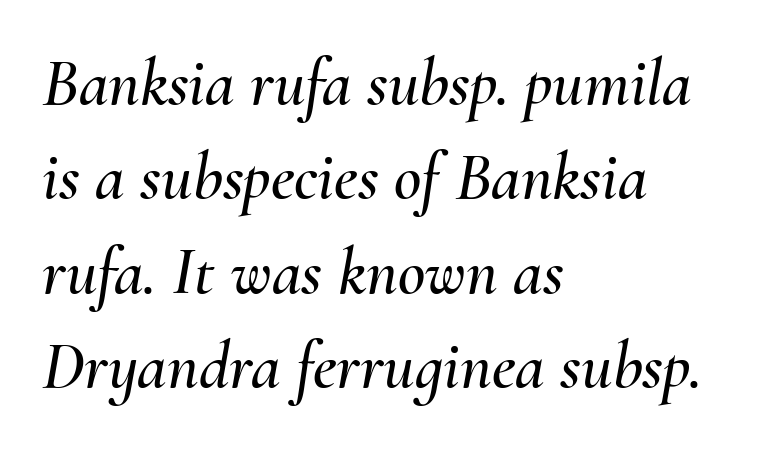
There is no visible air inserted between adjacent glyphs. Honestly, the row spacing looks completely unremarkable. Looks like regular typesetting: each glyph gets only the width it needs. The strip under each line holds only bare page. The ragged edge is on the right, which tells us the setting is flush left. The rendering applies a slant to the glyphs.
